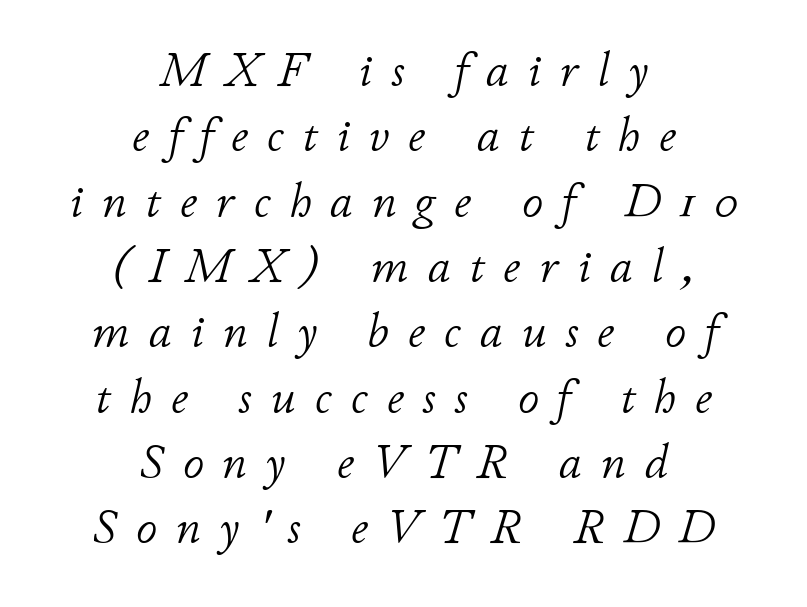
Spacing verdict: proportional, widths tailored to each character. The rendering uses a moderate line-height, typical for paragraphs. This sample uses an oblique cut, with every glyph tilted off the vertical. Compared with a typical body face, this is equally light or lighter still.
